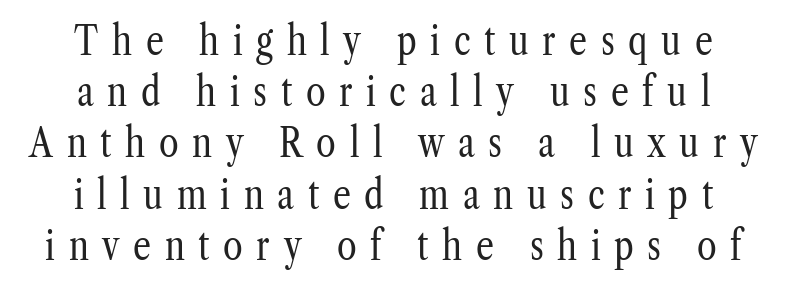
Clear beneath every line of the passage. Teacher's note: observe the equal gaps on both sides — that is centered alignment. Characters follow at a spacing far wider than the type designer built in. How would I describe the line gaps? Plain and ordinary.
